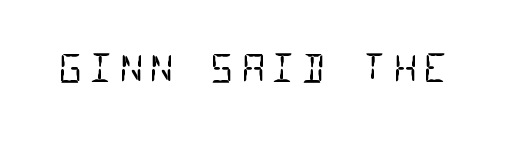
The image shows 38 px regular-weight, condensed sans-serif type, monospaced; set not underlined; low stroke contrast and a large x-height.
